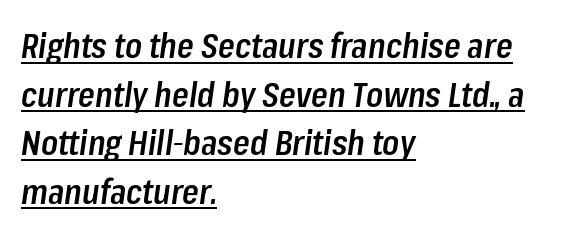
Q: Is the text bold? A: Semi-bold.
Q: Is the text italic (slanted)? A: Yes, it leans right by about 8 degrees.
Q: Is the text underlined? A: Yes.
Q: How is the paragraph aligned? A: Left-aligned.
Q: Is the spacing between letters normal or unusually wide? A: Normal.
Q: Is the spacing between lines tight, normal or loose? A: Normal.
Q: Width (condensed, normal, or wide)? A: Condensed.
Q: Stroke contrast? A: Low.
Q: x-height? A: Medium.
Q: Monospaced? A: No.
